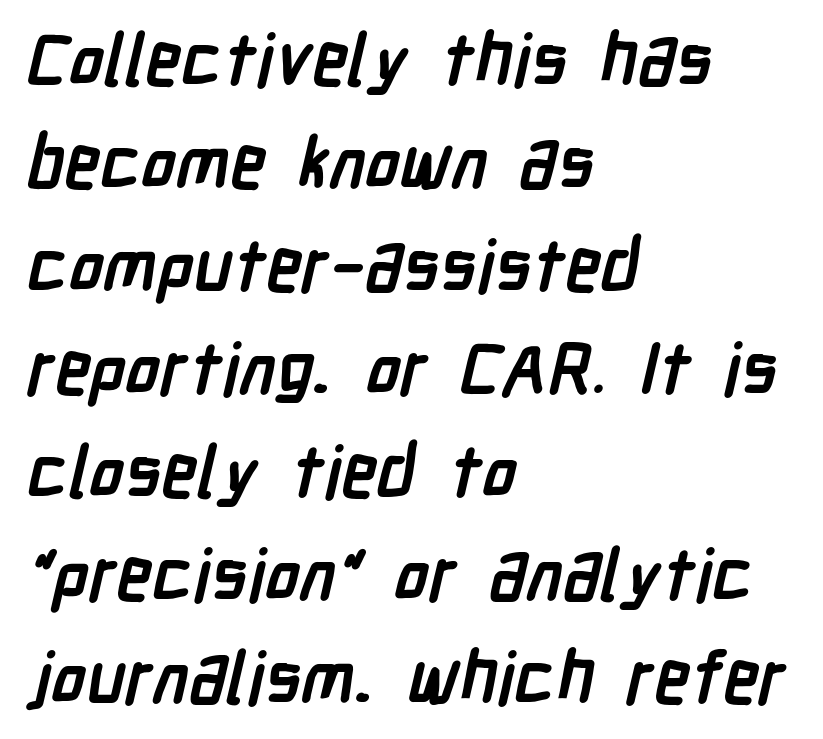
The passage shown is typed in a proportional face where columns would drift. The line texture is even and compact thanks to regular tracking. Letters rest on an invisible, unmarked baseline. Normally led — the rows are evenly, conventionally spaced. Set as a true bold cut, around the 700 mark.
